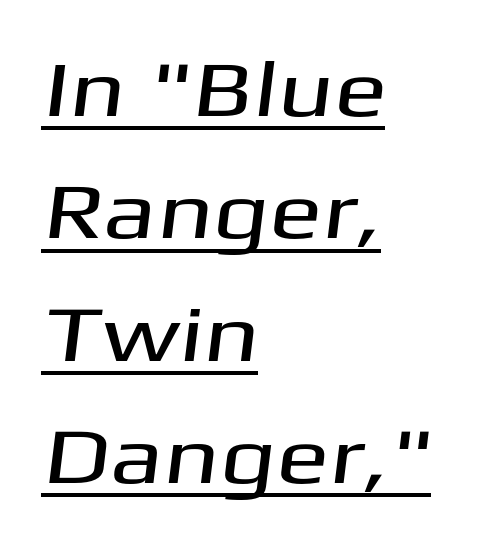
{"serif": "no", "width": "wide", "stroke_contrast": "medium", "x_height": "medium", "monospaced": "no", "underline": "yes", "align": "left", "line_spacing": "normal", "line_spacing_ratio": 1.55, "letter_spacing": "normal", "letter_spacing_em": 0.0, "glyph_px": 79}
